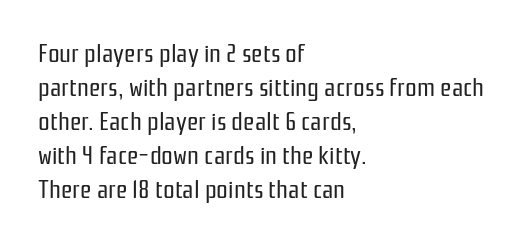
Descenders are the only things crossing below the line. All the whitespace from short lines collects on the right. Characters remain perfectly vertical along every line. The letters sit at their default tracking, neither squeezed nor spread.
